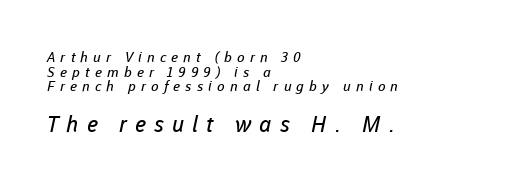
{"bold": "no", "underline": "no", "align": "left", "line_spacing": "tight", "line_spacing_ratio": 1.04, "letter_spacing": "wide", "letter_spacing_em": 0.37, "larger_block": "second", "size_ratio": 1.57, "glyph_px": 22}
